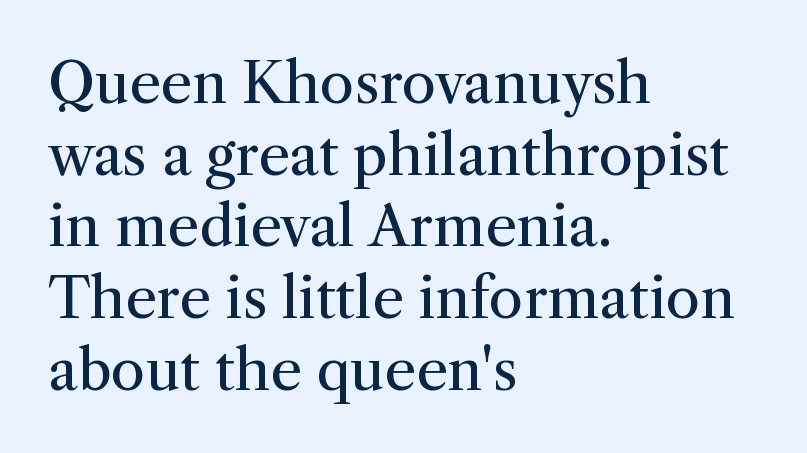
Q: Is the text bold? A: No.
Q: Is the text italic (slanted)? A: No, it is upright.
Q: Is the typeface a serif or a sans-serif typeface? A: Serif.
Q: Is the text underlined? A: No.
Q: How is the paragraph aligned? A: Left-aligned.
Q: Is the spacing between letters normal or unusually wide? A: Normal.
Q: Is the spacing between lines tight, normal or loose? A: Normal.
Q: Width (condensed, normal, or wide)? A: Normal.
Q: Stroke contrast? A: Medium.
Q: x-height? A: Medium.
Q: Monospaced? A: No.
